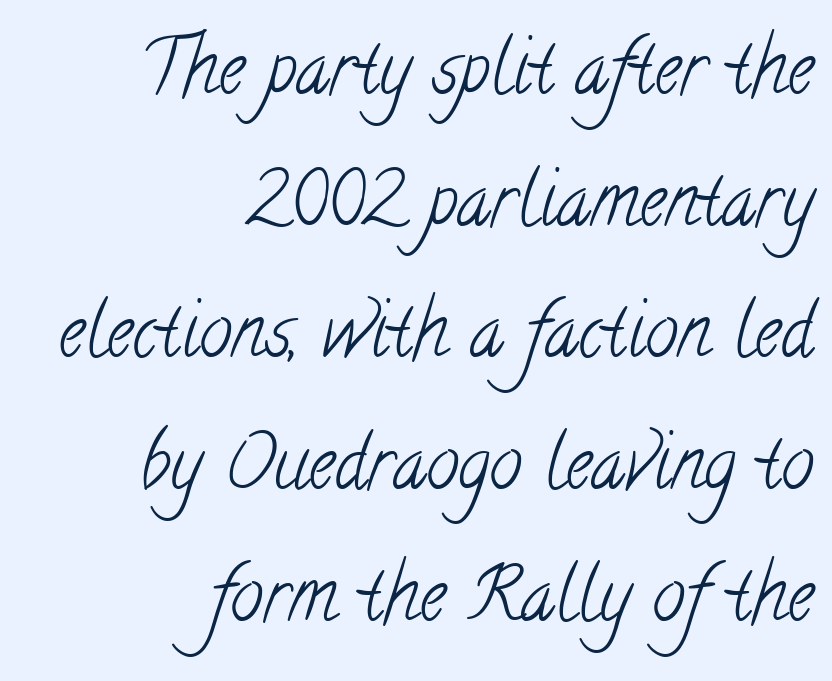
Q: Is the text bold? A: No.
Q: Is the typeface a serif or a sans-serif typeface? A: Serif.
Q: Is the text underlined? A: No.
Q: How is the paragraph aligned? A: Right-aligned.
Q: Is the spacing between letters normal or unusually wide? A: Normal.
Q: Width (condensed, normal, or wide)? A: Condensed.
Q: Stroke contrast? A: Low.
Q: x-height? A: Small.
Q: Monospaced? A: No.
